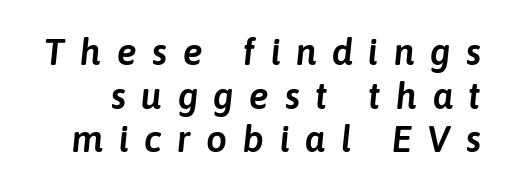
{"italic": "yes", "lean": "right", "slant_degrees": 6, "width": "normal", "stroke_contrast": "low", "x_height": "medium", "monospaced": "no", "underline": "no", "line_spacing_ratio": 1.18, "letter_spacing": "wide", "letter_spacing_em": 0.42, "glyph_px": 37}
